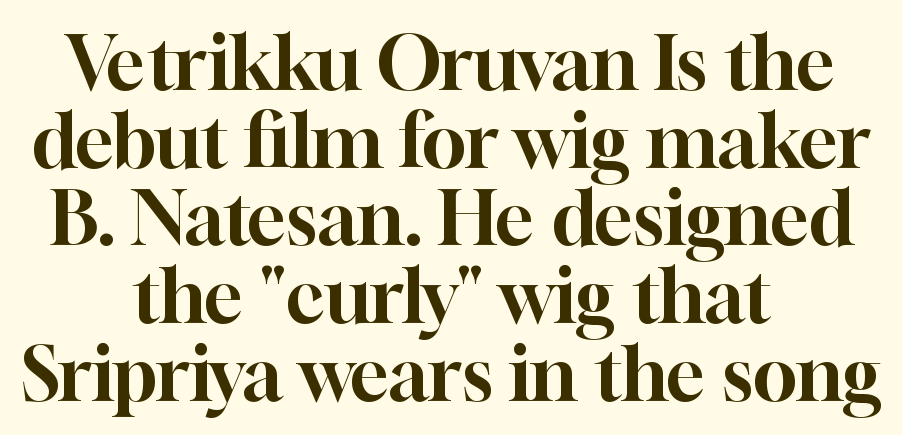
{"serif": "yes", "italic": "no", "width": "normal", "stroke_contrast": "high", "x_height": "medium", "monospaced": "no", "underline": "no", "align": "center", "line_spacing": "tight", "line_spacing_ratio": 1.05, "letter_spacing": "normal", "letter_spacing_em": 0.0, "glyph_px": 74}
